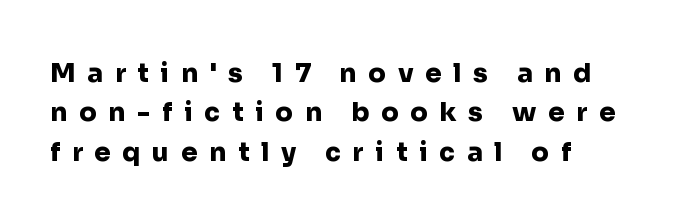
Each new line begins a customary step beneath the previous one. The area under the type is left untouched. Heavy-handed strokes throughout: this text is bold. Every character sits straight up, as roman type does. Tracking here is generous; glyphs stand well apart from one another.
